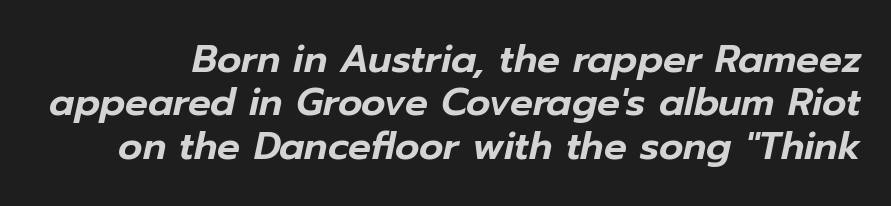
Q: Is the text italic (slanted)? A: Yes, it leans right by about 12 degrees.
Q: Is the text underlined? A: No.
Q: Is the spacing between letters normal or unusually wide? A: Normal.
Q: Is the spacing between lines tight, normal or loose? A: Tight.
Q: Width (condensed, normal, or wide)? A: Normal.
Q: Stroke contrast? A: Low.
Q: x-height? A: Medium.
Q: Monospaced? A: No.
